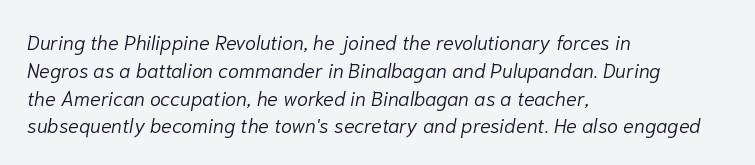
The image shows 20 px text type, italic (leaning right); set left-aligned, normal line spacing (1.39x), normal letter spacing, not underlined.
